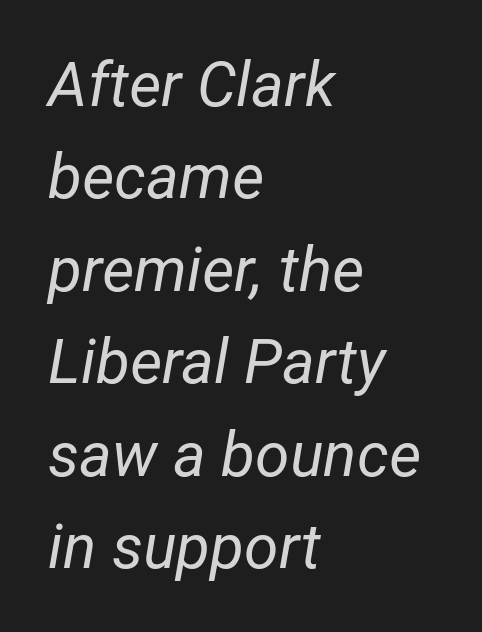
The space beneath each line is pristine and unruled. Each new line begins a customary step beneath the previous one. The rag falls on the right side of this text block. The lettering tilts uniformly, giving the passage an italic look. Here the glyphs are tracked normally, forming tight word shapes. The rendering uses natural spacing where letterforms have individual widths.
